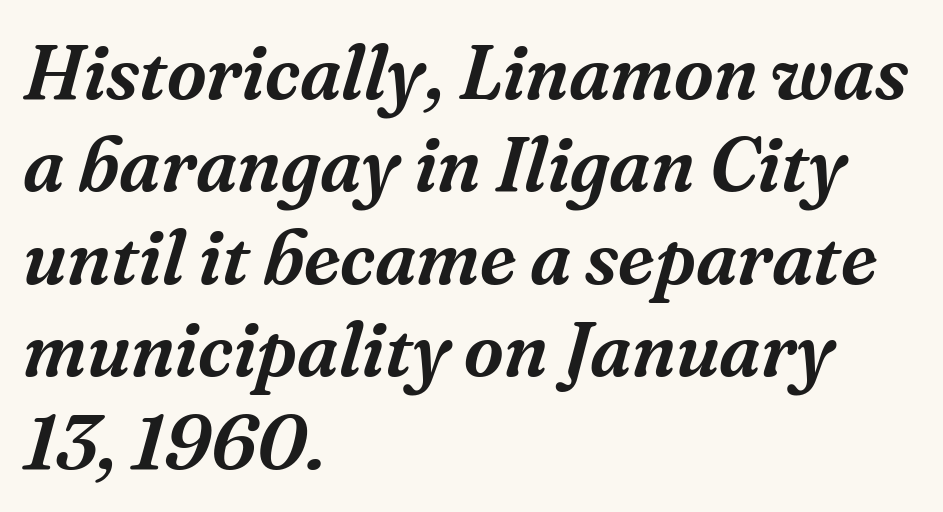
Compared with typical body copy, the letter spacing here is the same. The area under the type is left untouched. To sum up the face: it has serifs. Every row of glyphs begins at an identical x-position on the left. Italic: yes, the glyphs are oblique.
